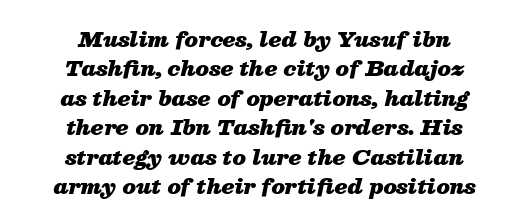
Q: Is the text bold? A: Yes.
Q: Is the text italic (slanted)? A: Yes, it leans right by about 13 degrees.
Q: Is the text underlined? A: No.
Q: How is the paragraph aligned? A: Centered.
Q: Is the spacing between letters normal or unusually wide? A: Normal.
Q: Is the spacing between lines tight, normal or loose? A: Normal.
